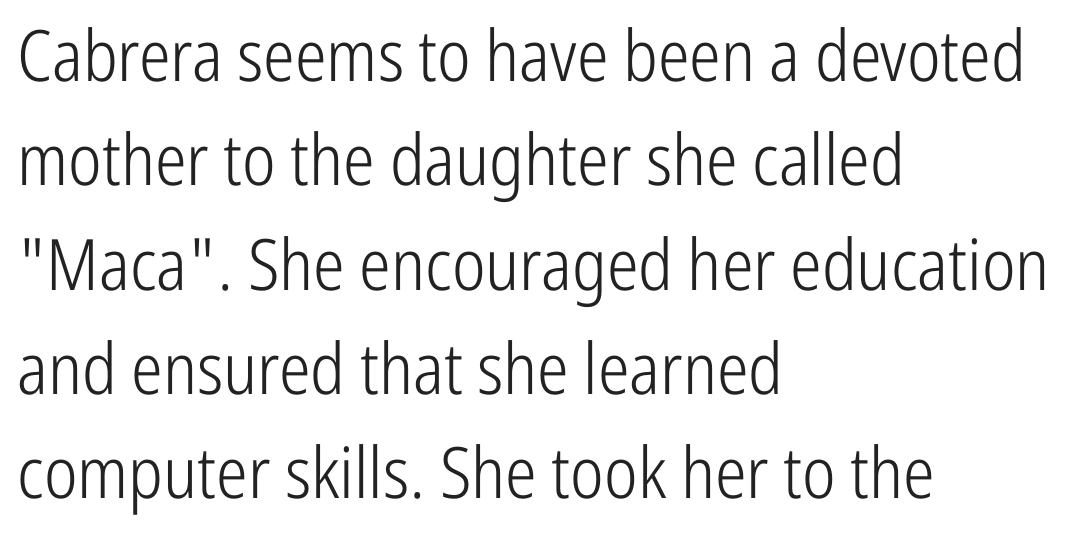
{"serif": "no", "italic": "no", "bold": "no", "weight": "light", "width": "condensed", "stroke_contrast": "low", "x_height": "medium", "monospaced": "no", "underline": "no", "align": "left", "line_spacing": "normal", "line_spacing_ratio": 1.47, "letter_spacing": "normal", "letter_spacing_em": 0.0, "glyph_px": 71}
